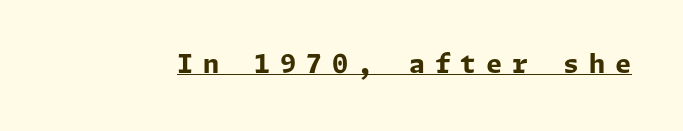
Q: Is the text bold? A: Yes.
Q: Is the text italic (slanted)? A: No, it is upright.
Q: Is the text underlined? A: Yes.
Q: Is the spacing between letters normal or unusually wide? A: Unusually wide.
